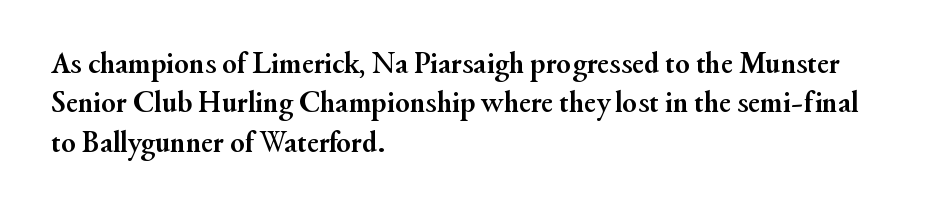
What's the leading like? Ordinary, nothing unusual. Looks like regular typesetting: each glyph gets only the width it needs. Where is the straight margin? On the left. The type sits square on the baseline with zero lean. Every letter is thick-stroked: bold, no question.
